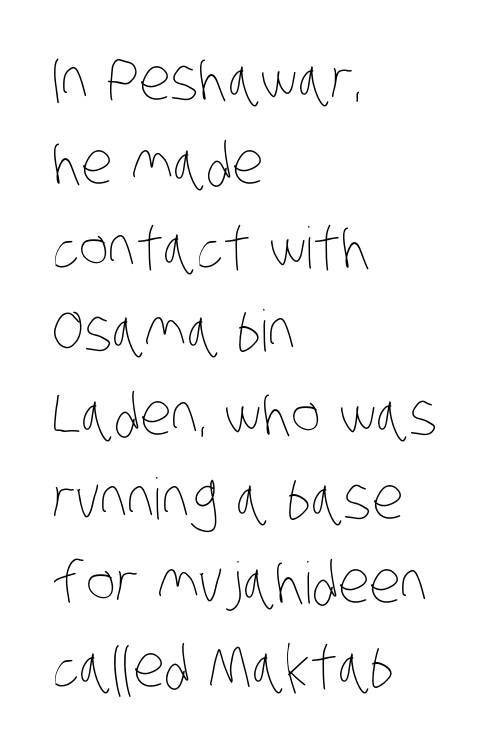
The image shows 57 px thin, condensed type; set left-aligned, normal line spacing (1.47x), normal letter spacing, not underlined; low stroke contrast and a large x-height.
